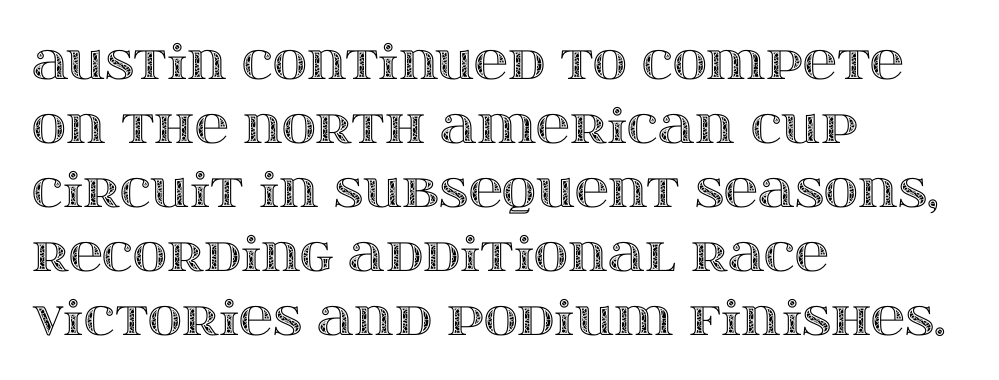
The ragged edge is on the right, which tells us the setting is flush left. Only glyphs here, with clear space below each row. The tracking reads as untouched default to a designer's eye. Is this a fixed-width face? No — the glyphs have proportional, varying widths.
